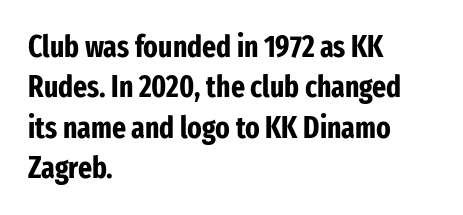
Nobody touched the tracking dial on this one. Is this a fixed-width face? No — the glyphs have proportional, varying widths. Each new line begins a customary step beneath the previous one. The setting favours the left margin, as ordinary paragraphs usually do.
